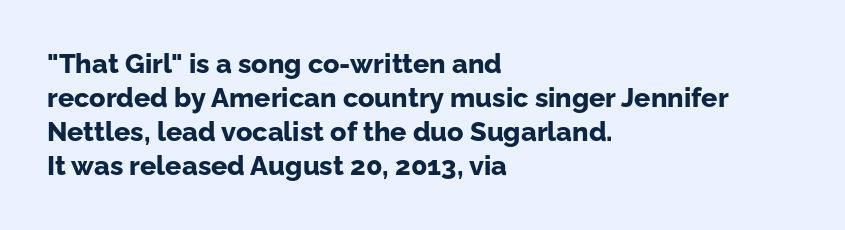
Q: Is the text bold? A: Yes.
Q: Is the text italic (slanted)? A: No, it is upright.
Q: Is the text underlined? A: No.
Q: How is the paragraph aligned? A: Left-aligned.
Q: Is the spacing between letters normal or unusually wide? A: Normal.
Q: Is the spacing between lines tight, normal or loose? A: Normal.
